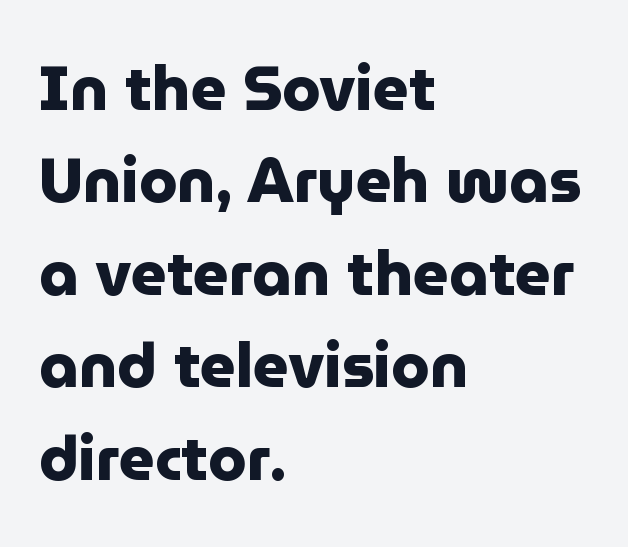
{"serif": "no", "italic": "no", "bold": "yes", "weight": "heavy", "width": "normal", "stroke_contrast": "low", "x_height": "medium", "monospaced": "no", "underline": "no", "align": "left", "line_spacing": "normal", "line_spacing_ratio": 1.49, "letter_spacing": "normal", "letter_spacing_em": 0.0, "glyph_px": 62}
